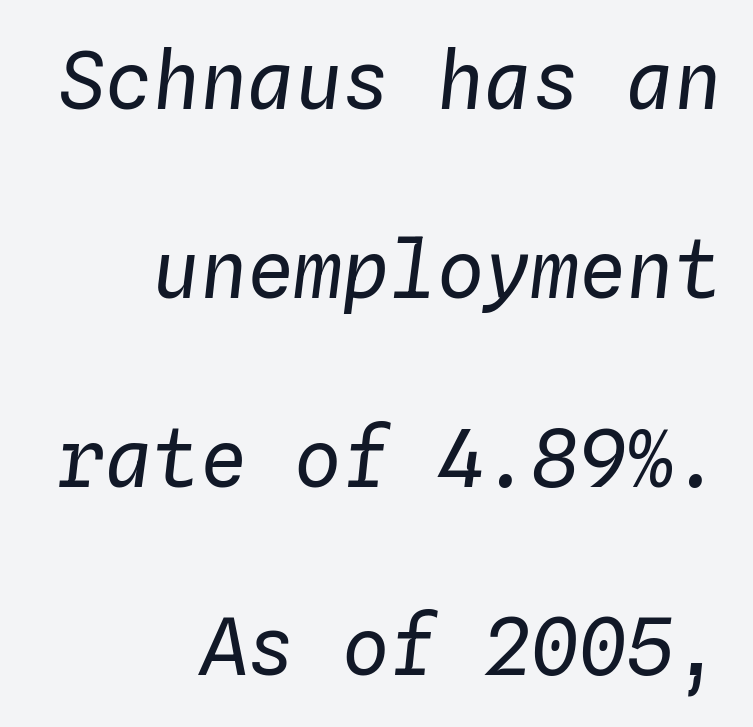
Typeset ragged left — the right edge is the straight one. Short note: letters normally spaced. Letters rest on an invisible, unmarked baseline. Stems here are at most as thick as an everyday book face. In terms of posture, this sample is oblique.
